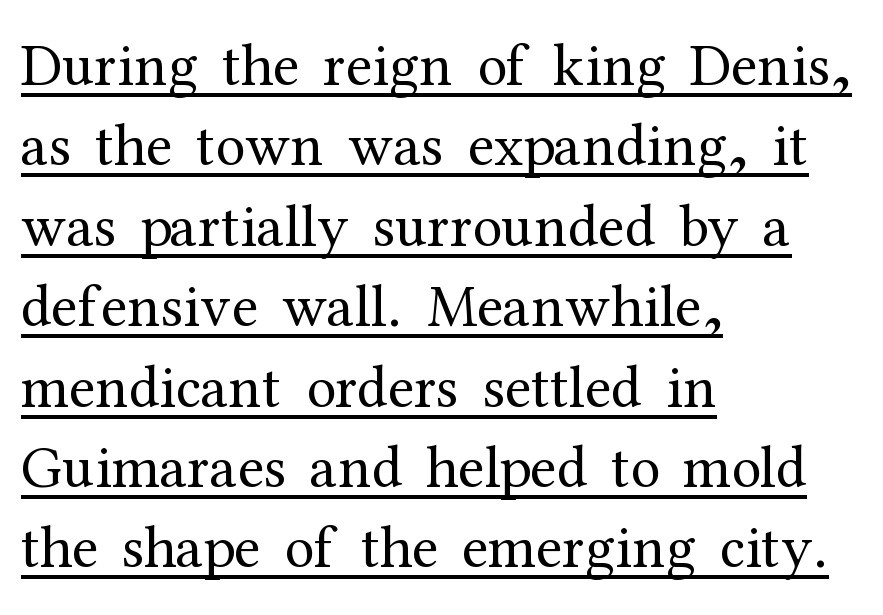
Font category for this specimen: serif. Rendered with straight, roman letterforms. The face looks like a standard text weight, possibly lighter. The block of text has a typical density, with ordinary space between rows. Does the copy run flush right? No — it runs flush left. The glyphs are accompanied by a horizontal stroke just below them.
